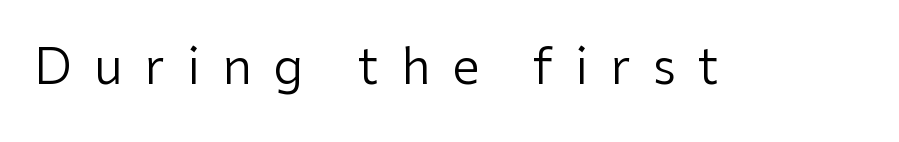
Look at the tracking — it's clearly loosened, letters drifting apart. The letters stand upright; this is a roman face. Think of a printed novel: that variable character pitch is what you see here. Weight: not bold — regular or lighter. Check the space under the baseline: it is left empty.
